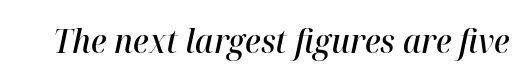
{"italic": "yes", "lean": "right", "slant_degrees": 12, "bold": "semi", "weight": "semibold", "width": "normal", "stroke_contrast": "high", "x_height": "medium", "monospaced": "no", "underline": "no", "letter_spacing": "normal", "letter_spacing_em": 0.0, "glyph_px": 33}
